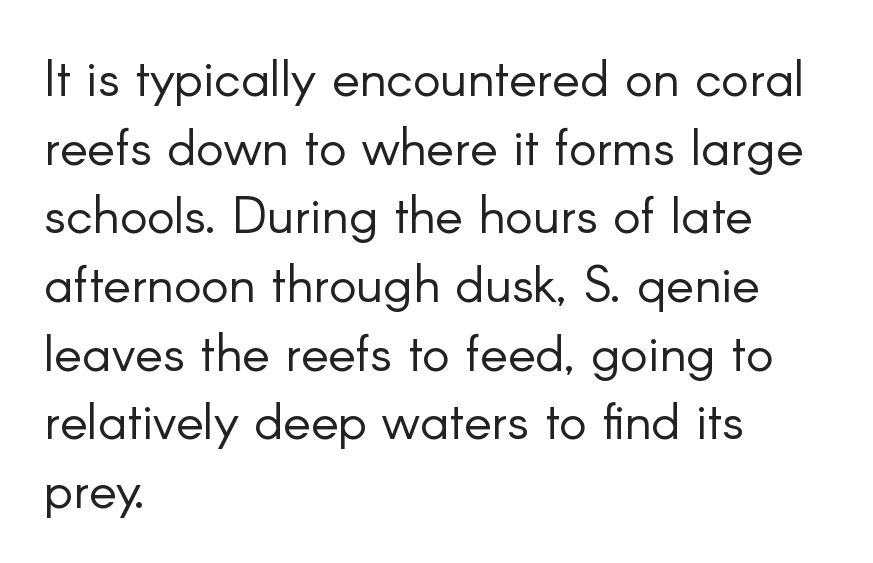
Q: Is the text bold? A: No.
Q: Is the text italic (slanted)? A: No, it is upright.
Q: Is the typeface a serif or a sans-serif typeface? A: Sans-serif.
Q: Is the text underlined? A: No.
Q: How is the paragraph aligned? A: Left-aligned.
Q: Is the spacing between letters normal or unusually wide? A: Normal.
Q: Is the spacing between lines tight, normal or loose? A: Normal.
Q: Width (condensed, normal, or wide)? A: Normal.
Q: Stroke contrast? A: Low.
Q: x-height? A: Small.
Q: Monospaced? A: No.
